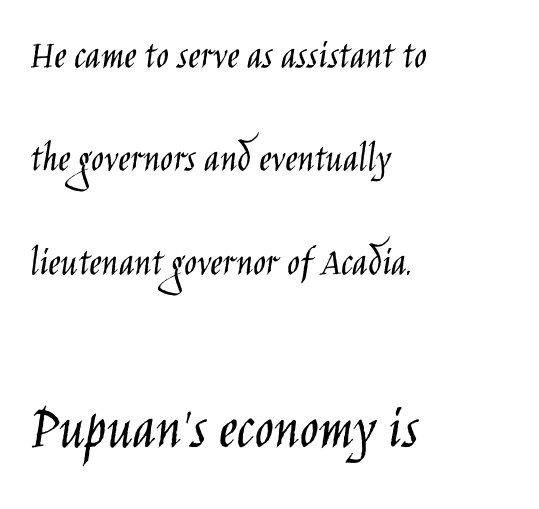
Q: Is the text bold? A: No.
Q: Is the text italic (slanted)? A: Yes.
Q: Is the typeface a serif or a sans-serif typeface? A: Sans-serif.
Q: Is the text underlined? A: No.
Q: How is the paragraph aligned? A: Left-aligned.
Q: Is the spacing between letters normal or unusually wide? A: Normal.
Q: Is the spacing between lines tight, normal or loose? A: Loose.
Q: Which block of text is set in a larger size, the first (top) or the second (bottom)? A: The second (bottom) one.
Q: Width (condensed, normal, or wide)? A: Condensed.
Q: Stroke contrast? A: Low.
Q: x-height? A: Large.
Q: Monospaced? A: No.
